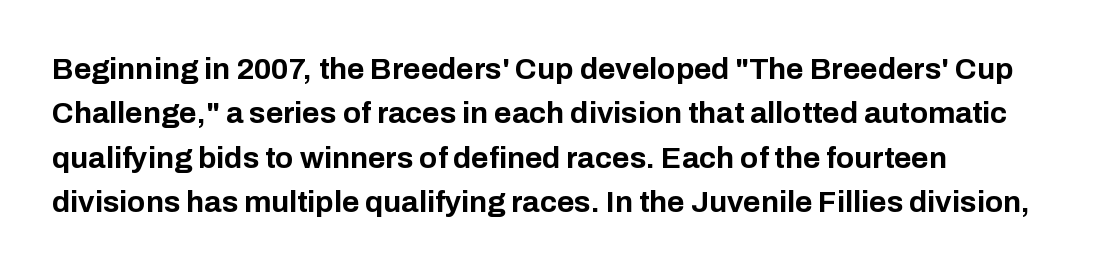
Q: Is the text bold? A: Yes.
Q: Is the text italic (slanted)? A: No, it is upright.
Q: Is the typeface a serif or a sans-serif typeface? A: Sans-serif.
Q: Is the text underlined? A: No.
Q: How is the paragraph aligned? A: Left-aligned.
Q: Is the spacing between letters normal or unusually wide? A: Normal.
Q: Is the spacing between lines tight, normal or loose? A: Normal.
Q: Width (condensed, normal, or wide)? A: Normal.
Q: Stroke contrast? A: Low.
Q: x-height? A: Medium.
Q: Monospaced? A: No.
